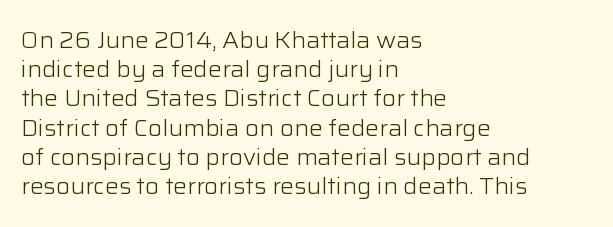
The image shows 23 px text type, upright; set left-aligned, normal line spacing (1.27x), normal letter spacing, not underlined.
